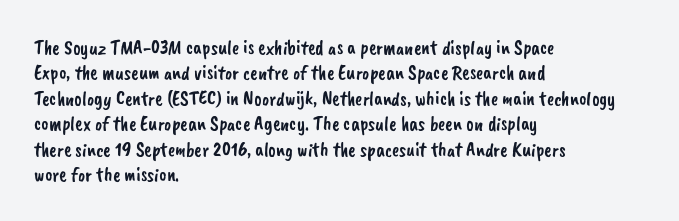
The image shows 20 px text type; set left-aligned, normal line spacing (1.27x), normal letter spacing, not underlined.
